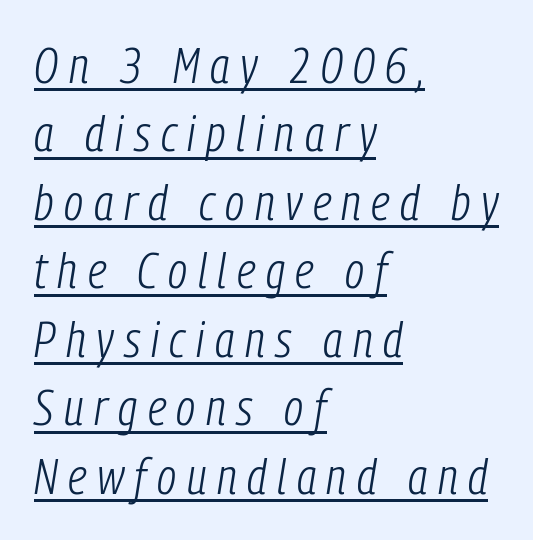
{"italic": "yes", "lean": "right", "slant_degrees": 9, "bold": "no", "weight": "light", "width": "condensed", "stroke_contrast": "low", "x_height": "medium", "monospaced": "no", "underline": "yes", "align": "left", "line_spacing": "normal", "line_spacing_ratio": 1.37, "letter_spacing": "wide", "letter_spacing_em": 0.21, "glyph_px": 50}
